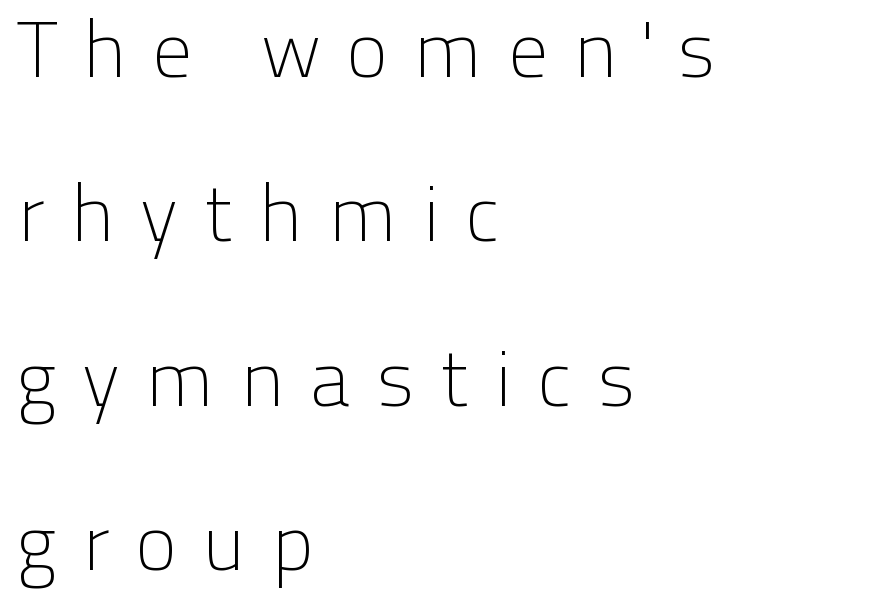
Q: Is the text bold? A: No.
Q: Is the text italic (slanted)? A: No, it is upright.
Q: Is the typeface a serif or a sans-serif typeface? A: Sans-serif.
Q: Is the text underlined? A: No.
Q: How is the paragraph aligned? A: Left-aligned.
Q: Is the spacing between letters normal or unusually wide? A: Unusually wide.
Q: Is the spacing between lines tight, normal or loose? A: Loose.
Q: Width (condensed, normal, or wide)? A: Normal.
Q: Stroke contrast? A: Low.
Q: x-height? A: Medium.
Q: Monospaced? A: No.
